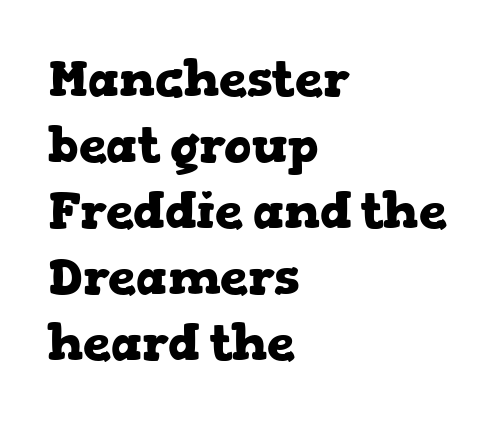
{"serif": "yes", "italic": "no", "bold": "yes", "weight": "heavy", "width": "wide", "stroke_contrast": "low", "x_height": "medium", "monospaced": "no", "underline": "no", "align": "left", "line_spacing": "normal", "line_spacing_ratio": 1.32, "letter_spacing": "normal", "letter_spacing_em": 0.0, "glyph_px": 50}
